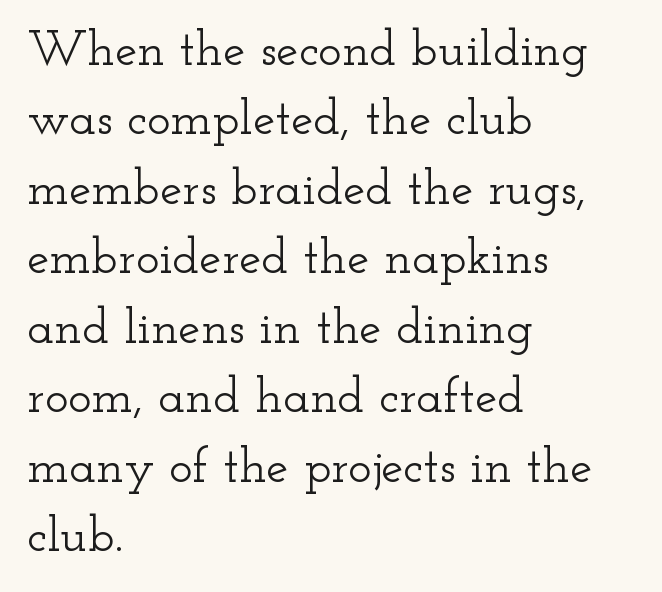
Q: Is the text italic (slanted)? A: No, it is upright.
Q: Is the typeface a serif or a sans-serif typeface? A: Serif.
Q: Is the text underlined? A: No.
Q: How is the paragraph aligned? A: Left-aligned.
Q: Is the spacing between letters normal or unusually wide? A: Normal.
Q: Is the spacing between lines tight, normal or loose? A: Normal.
Q: Width (condensed, normal, or wide)? A: Wide.
Q: Stroke contrast? A: Low.
Q: x-height? A: Small.
Q: Monospaced? A: No.
